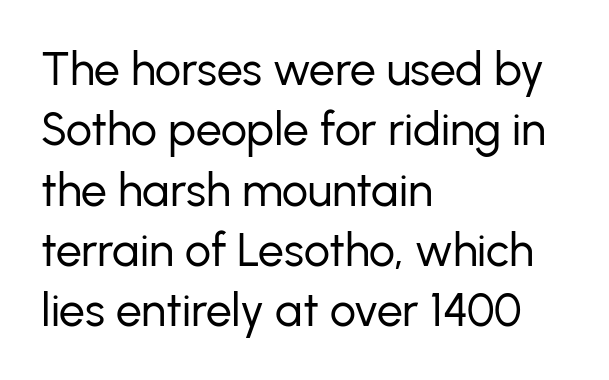
The image shows 46 px regular-weight sans-serif type, upright; set left-aligned, normal line spacing (1.31x), normal letter spacing, not underlined; low stroke contrast and a medium x-height.
